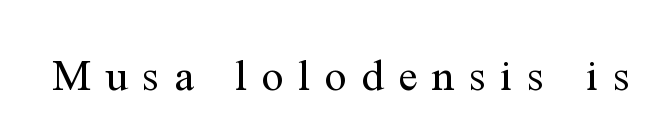
Q: Is the text bold? A: No.
Q: Is the text italic (slanted)? A: No, it is upright.
Q: Is the typeface a serif or a sans-serif typeface? A: Serif.
Q: Is the text underlined? A: No.
Q: Is the spacing between letters normal or unusually wide? A: Unusually wide.
Q: Width (condensed, normal, or wide)? A: Normal.
Q: Stroke contrast? A: Medium.
Q: x-height? A: Medium.
Q: Monospaced? A: No.
